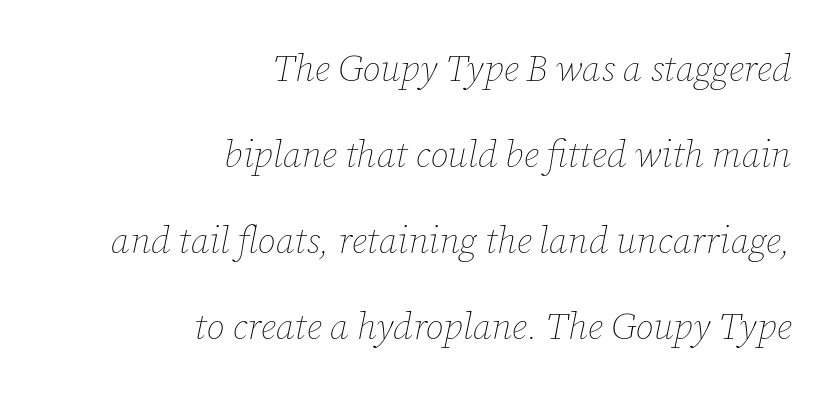
{"italic": "yes", "lean": "right", "slant_degrees": 12, "bold": "no", "weight": "thin", "width": "normal", "stroke_contrast": "low", "x_height": "medium", "monospaced": "no", "underline": "no", "align": "right", "line_spacing": "loose", "line_spacing_ratio": 2.32, "letter_spacing": "normal", "letter_spacing_em": 0.0, "glyph_px": 37}
